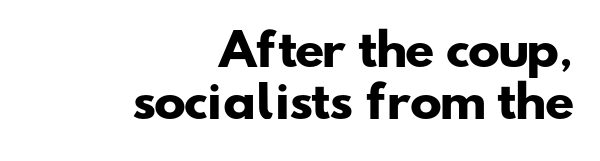
Descenders hang freely into open space. Here the designer chose a conventional face with non-uniform glyph widths. The passage shown is emphatically bold. This is sans-serif lettering, the kind often seen on screens and signage.
